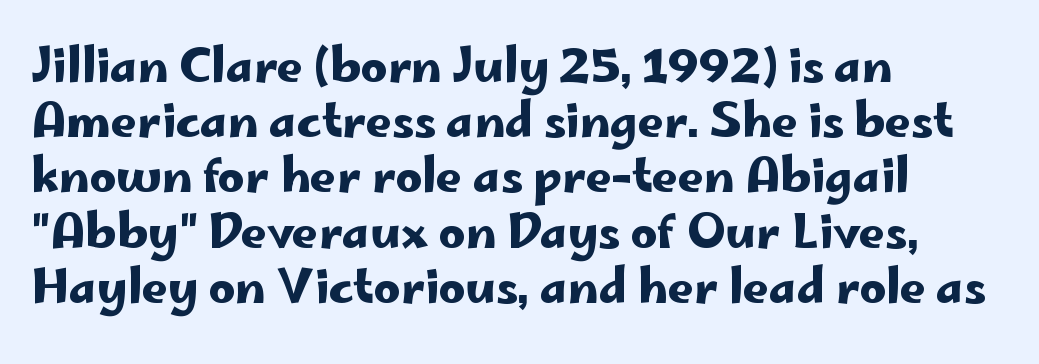
Q: Is the text italic (slanted)? A: No, it is upright.
Q: Is the typeface a serif or a sans-serif typeface? A: Sans-serif.
Q: Is the text underlined? A: No.
Q: How is the paragraph aligned? A: Left-aligned.
Q: Is the spacing between letters normal or unusually wide? A: Normal.
Q: Width (condensed, normal, or wide)? A: Wide.
Q: Stroke contrast? A: Low.
Q: x-height? A: Small.
Q: Monospaced? A: No.
